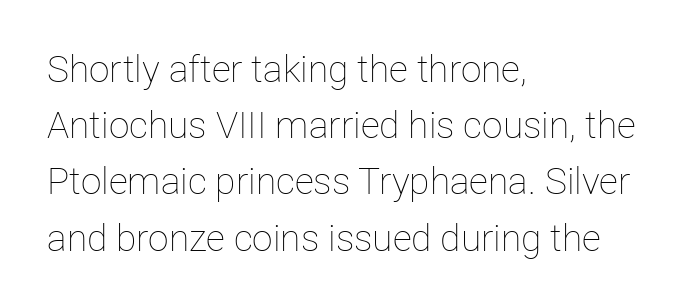
{"italic": "no", "bold": "no", "weight": "thin", "width": "normal", "stroke_contrast": "low", "x_height": "medium", "monospaced": "no", "underline": "no", "align": "left", "line_spacing": "normal", "line_spacing_ratio": 1.52, "letter_spacing": "normal", "letter_spacing_em": 0.0, "glyph_px": 37}
